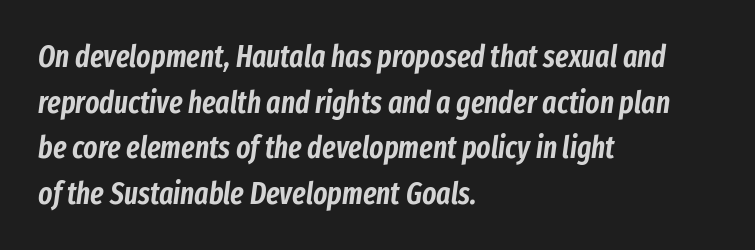
The image shows 30 px condensed type, italic (leaning right); set left-aligned, normal line spacing (1.52x), normal letter spacing, not underlined; low stroke contrast and a medium x-height.
